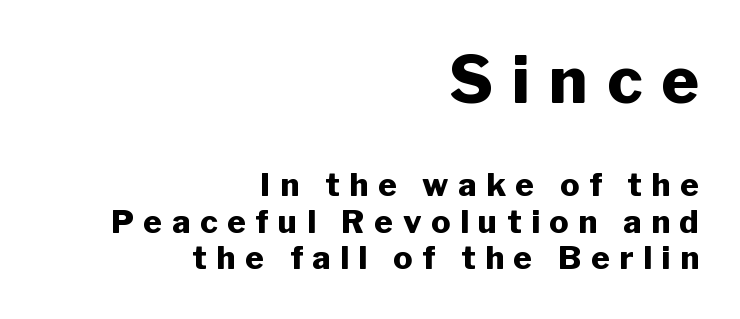
The image shows 64 px heavy sans-serif type, upright; set right-aligned, tight line spacing (1.14x), unusually wide letter spacing (+0.3 em), not underlined; the first (top) block is 2.0x larger; low stroke contrast and a medium x-height.
